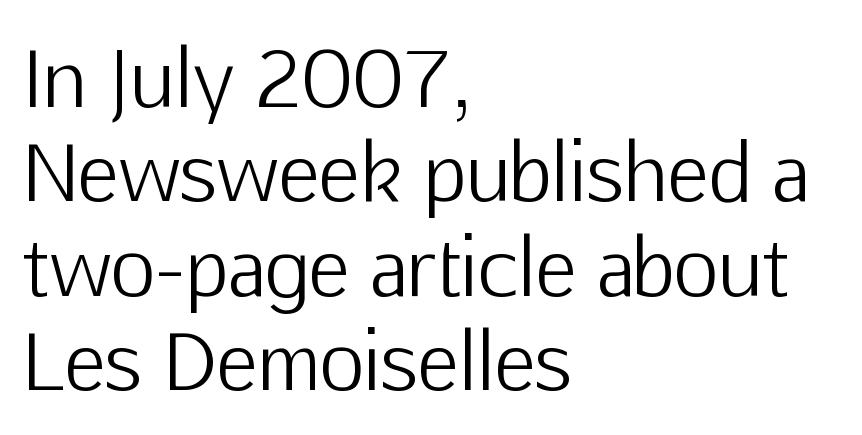
Horizontal alignment here is leftward, the default for most running prose. Looks like regular typesetting: each glyph gets only the width it needs. Font category for this specimen: sans-serif. Caption: standard tracking, unaltered. Underlining? Definitely not there.
